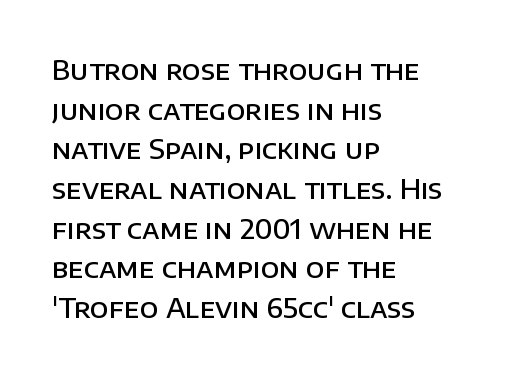
{"italic": "no", "bold": "semi", "underline": "no", "align": "left", "line_spacing": "normal", "line_spacing_ratio": 1.47, "letter_spacing": "normal", "letter_spacing_em": 0.0, "glyph_px": 27}
